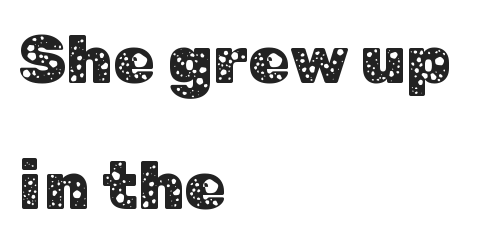
{"serif": "no", "italic": "no", "width": "normal", "stroke_contrast": "low", "x_height": "medium", "monospaced": "no", "underline": "no", "align": "left", "line_spacing_ratio": 1.86, "letter_spacing": "normal", "letter_spacing_em": 0.0, "glyph_px": 68}
